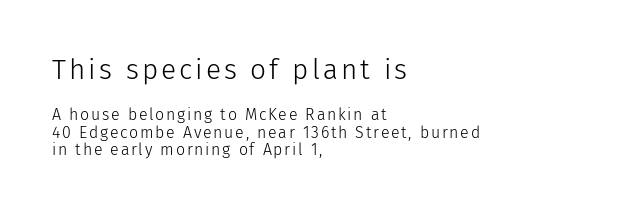
Stroke terminals: plain, sans-serif. Varying glyph widths throughout — classic text-font behaviour. If you measured baseline to baseline, you'd find a short distance. In terms of posture, this sample is upright.
